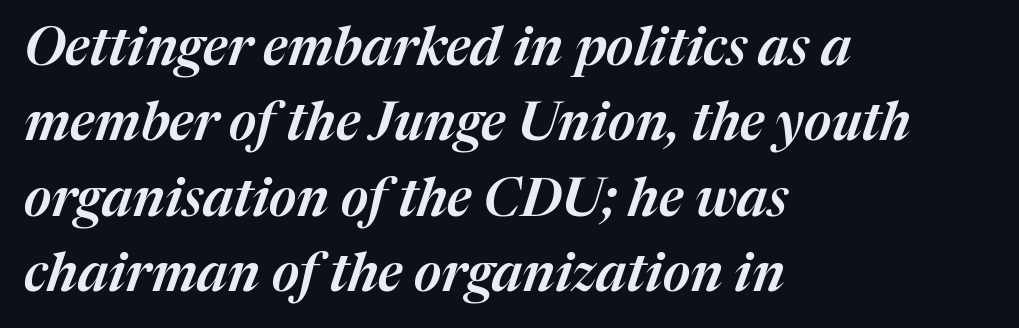
{"italic": "yes", "lean": "right", "slant_degrees": 17, "width": "normal", "stroke_contrast": "medium", "x_height": "medium", "monospaced": "no", "underline": "no", "align": "left", "line_spacing": "normal", "line_spacing_ratio": 1.42, "letter_spacing": "normal", "letter_spacing_em": 0.0, "glyph_px": 53}
